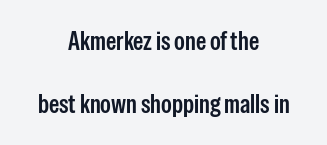
The axis of the letterforms is exactly vertical. What stands out about the letter spacing? Nothing — it is the standard amount. A fair bit of extra ink — the face is semibold, not bold. Rows of type keep a wide berth in the vertical direction. Short and long lines alike share a common midpoint.
